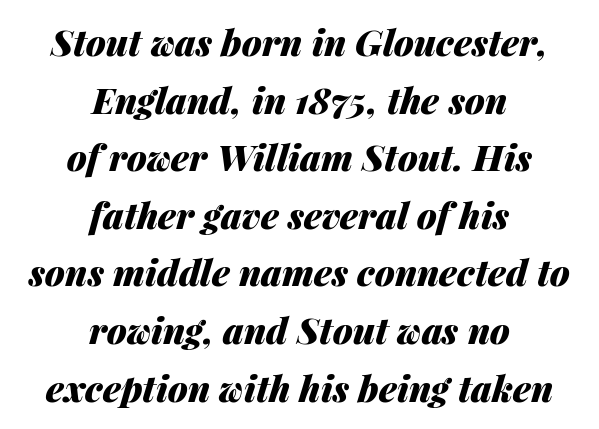
{"italic": "yes", "lean": "right", "slant_degrees": 14, "bold": "yes", "weight": "heavy", "width": "normal", "stroke_contrast": "medium", "x_height": "medium", "monospaced": "no", "underline": "no", "align": "center", "line_spacing": "normal", "line_spacing_ratio": 1.6, "letter_spacing": "normal", "letter_spacing_em": 0.0, "glyph_px": 36}
